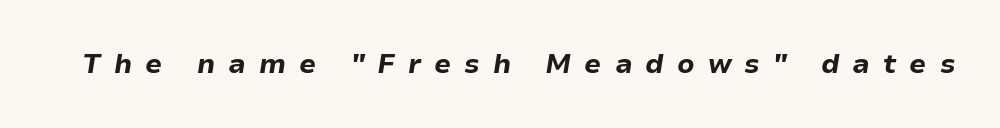
The image shows 27 px bold type, italic (leaning right); set unusually wide letter spacing (+0.48 em), not underlined.
